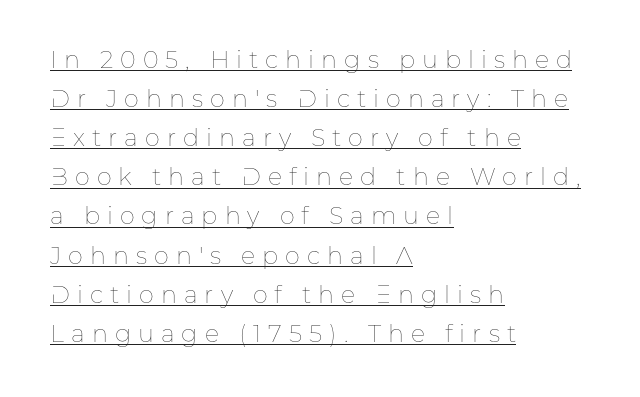
Is there any slant? The stems are plumb. The rendering uses the underline text-decoration. The leading is moderate, giving the passage an even texture. Short note: letters widely spaced.
